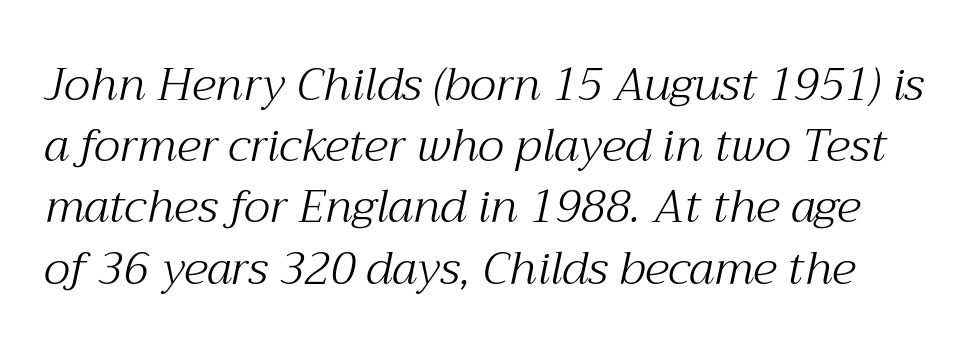
The image shows 46 px light serif type, italic (leaning right); set normal line spacing (1.33x), normal letter spacing, not underlined; medium stroke contrast and a medium x-height.
